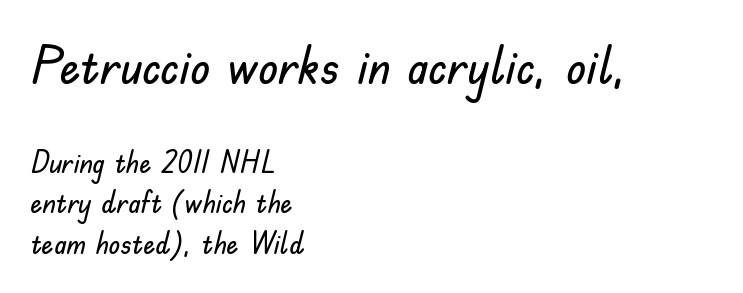
The image shows 52 px sans-serif type; set left-aligned, normal line spacing (1.34x), normal letter spacing, not underlined; the first (top) block is 1.73x larger; low stroke contrast and a small x-height.
